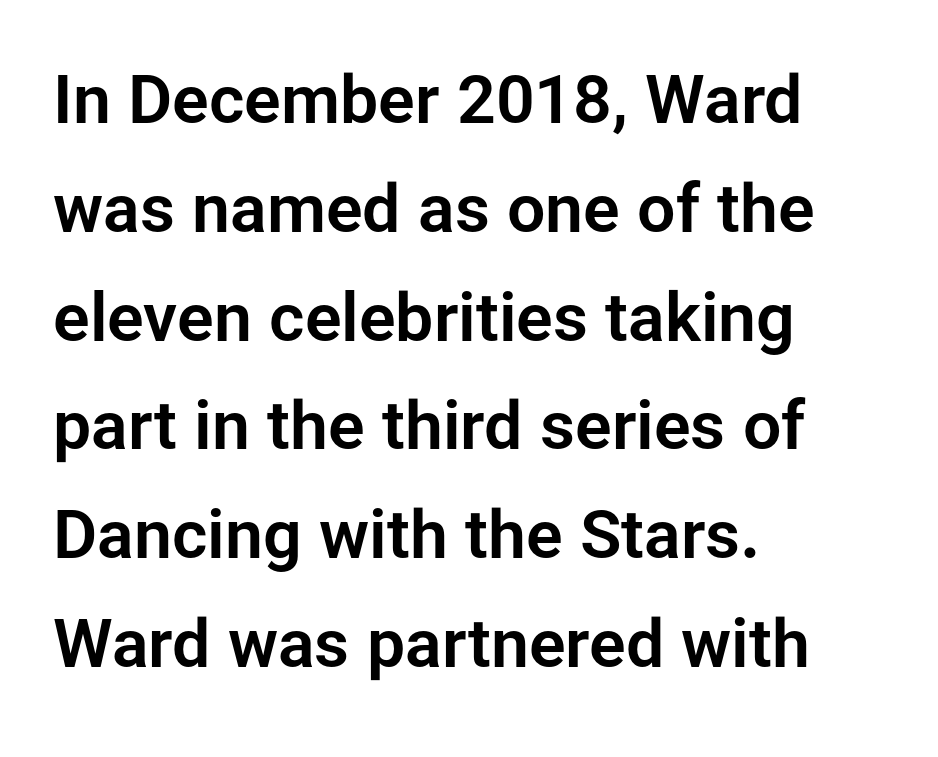
The image shows 68 px sans-serif type, upright; set left-aligned, normal line spacing (1.6x), normal letter spacing, not underlined; low stroke contrast and a medium x-height.
